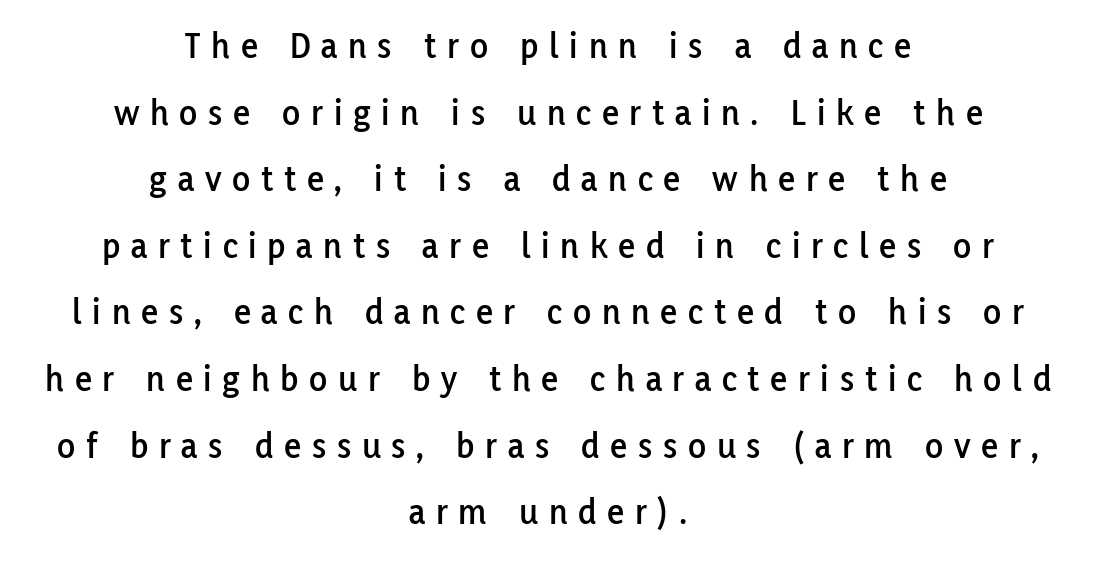
Vertical strokes here are truly vertical. Check where the strokes stop: nothing finishes them off — pure sans. A typesetter would call this proportional, since set widths differ per character. The whitespace from short lines is split evenly between both sides. The passage shown is not underscored anywhere.
